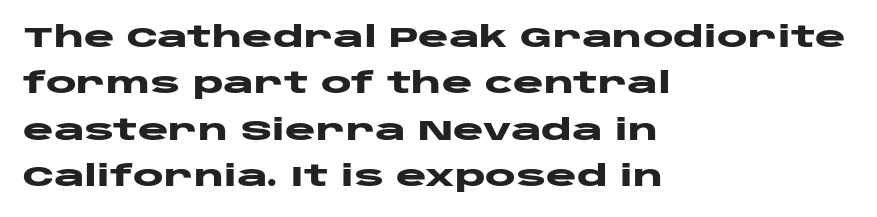
Q: Is the text bold? A: Yes.
Q: Is the text italic (slanted)? A: No, it is upright.
Q: Is the typeface a serif or a sans-serif typeface? A: Sans-serif.
Q: Is the text underlined? A: No.
Q: How is the paragraph aligned? A: Left-aligned.
Q: Is the spacing between letters normal or unusually wide? A: Normal.
Q: Is the spacing between lines tight, normal or loose? A: Normal.
Q: Width (condensed, normal, or wide)? A: Wide.
Q: Stroke contrast? A: Low.
Q: x-height? A: Large.
Q: Monospaced? A: No.
